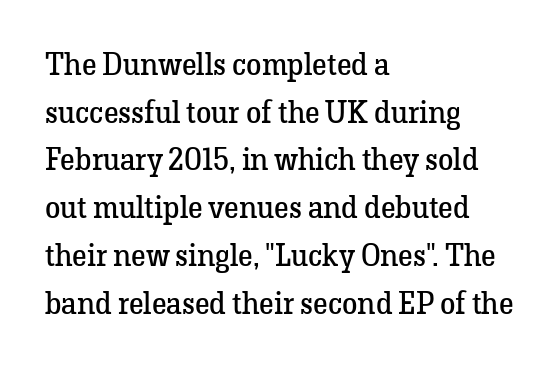
{"serif": "yes", "italic": "no", "bold": "no", "weight": "regular", "width": "normal", "stroke_contrast": "low", "x_height": "medium", "monospaced": "no", "underline": "no", "align": "left", "line_spacing": "normal", "line_spacing_ratio": 1.54, "letter_spacing": "normal", "letter_spacing_em": 0.0, "glyph_px": 31}
